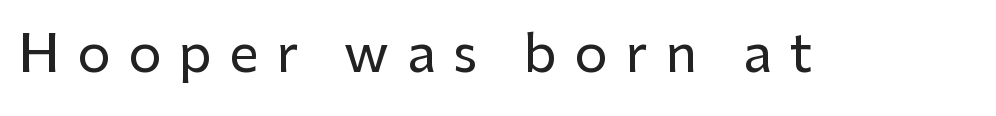
{"serif": "no", "italic": "no", "width": "normal", "stroke_contrast": "low", "x_height": "medium", "monospaced": "no", "underline": "no", "letter_spacing": "wide", "letter_spacing_em": 0.34, "glyph_px": 52}
